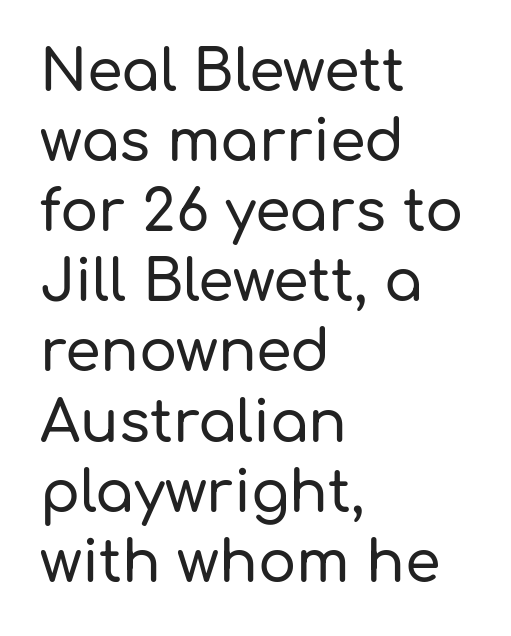
Q: Is the text italic (slanted)? A: No, it is upright.
Q: Is the typeface a serif or a sans-serif typeface? A: Sans-serif.
Q: Is the text underlined? A: No.
Q: How is the paragraph aligned? A: Left-aligned.
Q: Is the spacing between letters normal or unusually wide? A: Normal.
Q: Width (condensed, normal, or wide)? A: Normal.
Q: Stroke contrast? A: Low.
Q: x-height? A: Medium.
Q: Monospaced? A: No.
